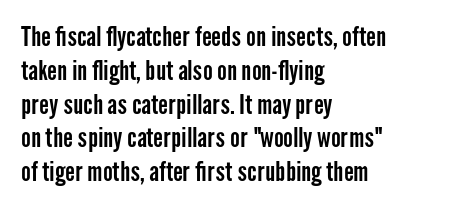
Q: Is the text italic (slanted)? A: No, it is upright.
Q: Is the text underlined? A: No.
Q: How is the paragraph aligned? A: Left-aligned.
Q: Is the spacing between letters normal or unusually wide? A: Normal.
Q: Is the spacing between lines tight, normal or loose? A: Normal.
